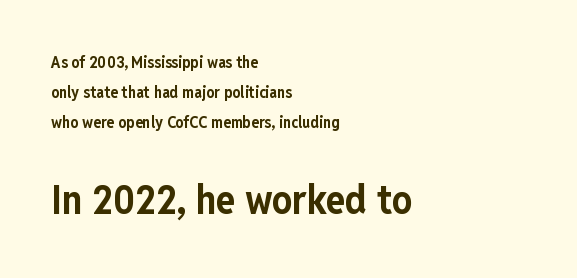
The image shows 40 px bold, condensed sans-serif type, upright; set left-aligned, line spacing 1.88x, normal letter spacing, not underlined; the second (bottom) block is 2.5x larger; low stroke contrast and a medium x-height.
